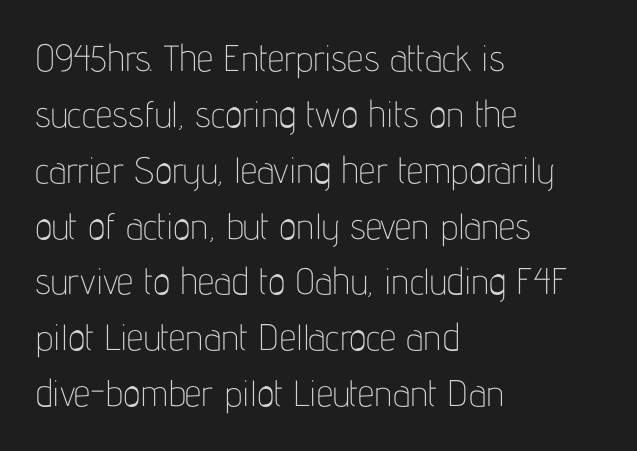
The image shows 37 px thin, condensed sans-serif type, upright; set left-aligned, normal line spacing (1.51x), normal letter spacing, not underlined; low stroke contrast and a medium x-height.
